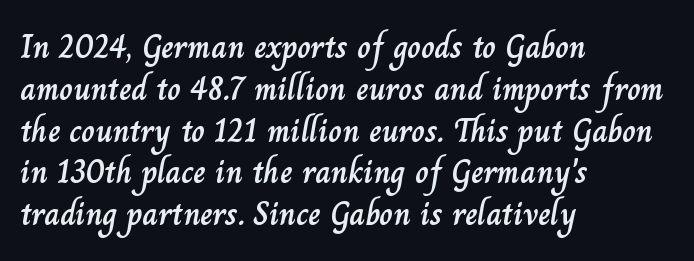
The image shows 34 px text type; set left-aligned, line spacing 1.23x, normal letter spacing, not underlined; low stroke contrast and a small x-height.
